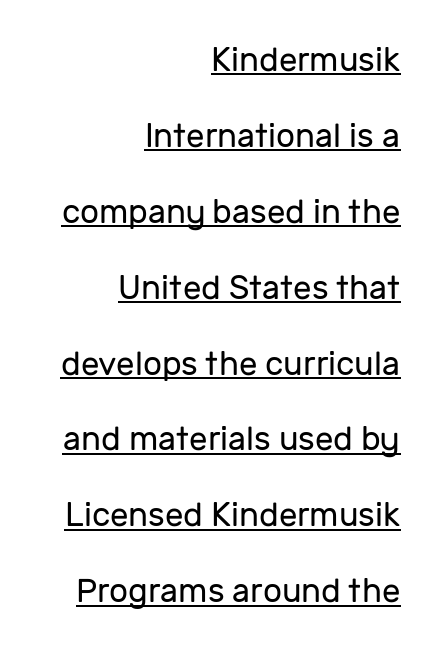
{"serif": "no", "italic": "no", "bold": "no", "weight": "regular", "width": "normal", "stroke_contrast": "low", "x_height": "medium", "monospaced": "no", "underline": "yes", "align": "right", "line_spacing": "loose", "line_spacing_ratio": 2.3, "letter_spacing": "normal", "letter_spacing_em": 0.0, "glyph_px": 33}
